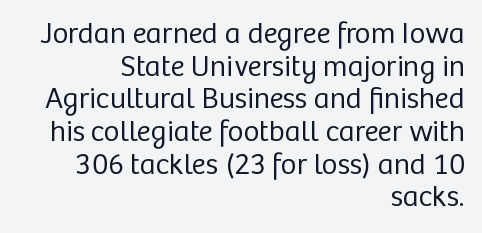
It's the straight-up-and-down kind of type. Quick note: underline off. Each letter keeps its own natural width here, so spacing adapts to shape. Nobody touched the tracking dial on this one. Weight class: somewhere from thin through regular. Is there much room between lines? No — they nearly touch.
